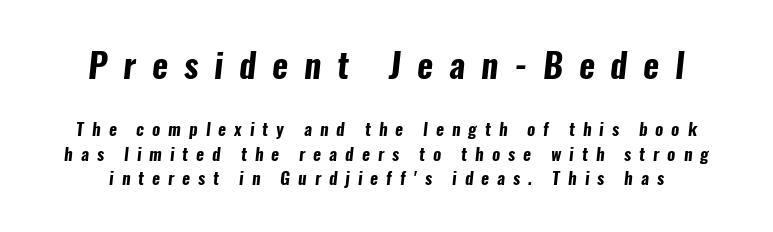
Q: Is the text bold? A: Yes.
Q: Is the typeface a serif or a sans-serif typeface? A: Sans-serif.
Q: Is the text underlined? A: No.
Q: Is the spacing between letters normal or unusually wide? A: Unusually wide.
Q: Is the spacing between lines tight, normal or loose? A: Normal.
Q: Which block of text is set in a larger size, the first (top) or the second (bottom)? A: The first (top) one.
Q: Width (condensed, normal, or wide)? A: Condensed.
Q: Stroke contrast? A: Low.
Q: x-height? A: Medium.
Q: Monospaced? A: No.
